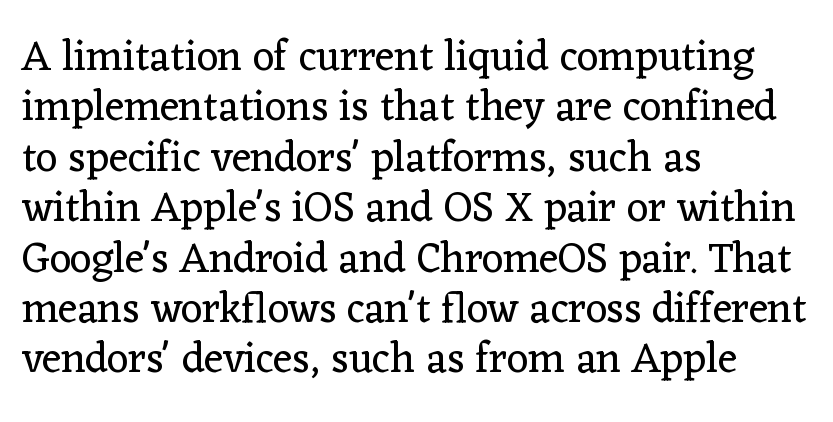
{"serif": "yes", "italic": "no", "bold": "no", "weight": "regular", "width": "normal", "stroke_contrast": "low", "x_height": "medium", "monospaced": "no", "underline": "no", "align": "left", "line_spacing_ratio": 1.2, "letter_spacing": "normal", "letter_spacing_em": 0.0, "glyph_px": 42}
